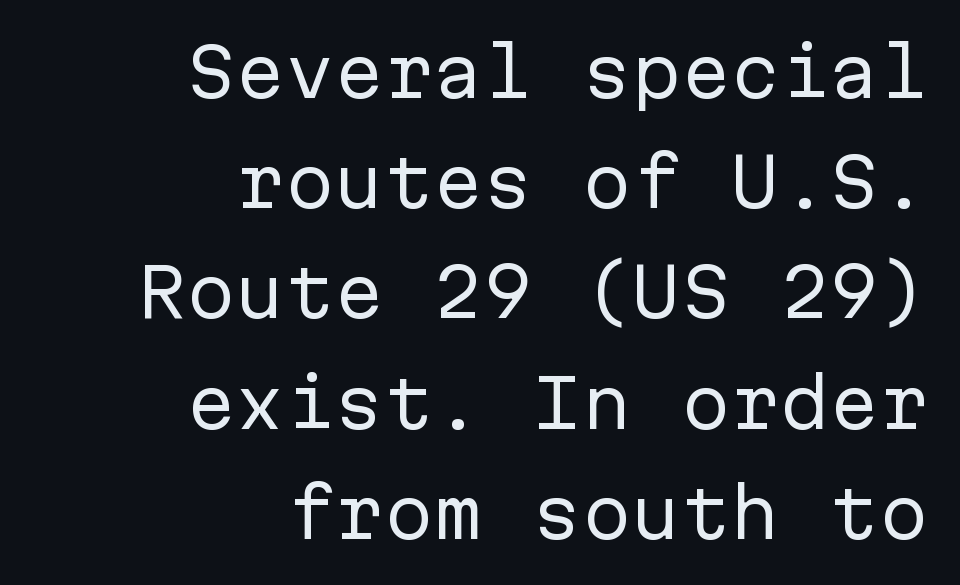
Q: Is the text bold? A: No.
Q: Is the text italic (slanted)? A: No, it is upright.
Q: Is the typeface a serif or a sans-serif typeface? A: Sans-serif.
Q: Is the text underlined? A: No.
Q: How is the paragraph aligned? A: Right-aligned.
Q: Is the spacing between letters normal or unusually wide? A: Normal.
Q: Is the spacing between lines tight, normal or loose? A: Normal.
Q: Width (condensed, normal, or wide)? A: Normal.
Q: Stroke contrast? A: Low.
Q: x-height? A: Medium.
Q: Monospaced? A: Yes.
